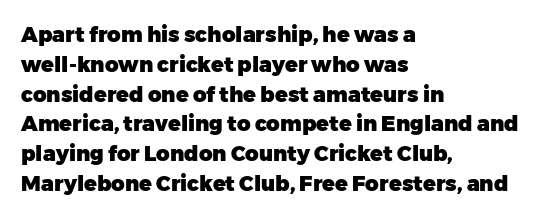
{"italic": "no", "bold": "yes", "underline": "no", "align": "left", "line_spacing": "normal", "line_spacing_ratio": 1.42, "letter_spacing": "normal", "letter_spacing_em": 0.0, "glyph_px": 21}
